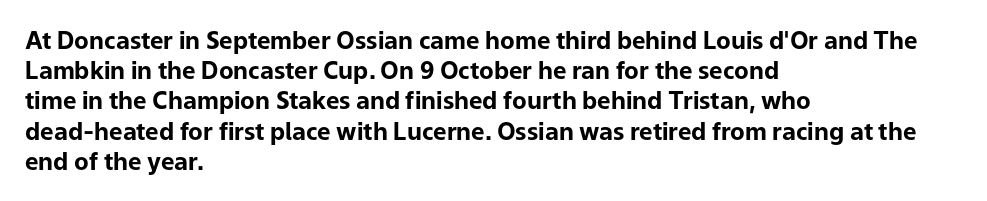
{"italic": "no", "bold": "yes", "underline": "no", "align": "left", "line_spacing": "normal", "line_spacing_ratio": 1.26, "letter_spacing": "normal", "letter_spacing_em": 0.0, "glyph_px": 24}
